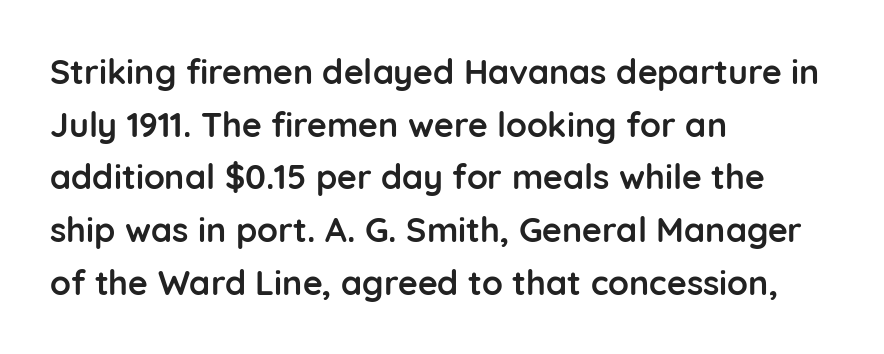
Q: Is the text bold? A: Yes.
Q: Is the text italic (slanted)? A: No, it is upright.
Q: Is the typeface a serif or a sans-serif typeface? A: Sans-serif.
Q: Is the text underlined? A: No.
Q: How is the paragraph aligned? A: Left-aligned.
Q: Is the spacing between letters normal or unusually wide? A: Normal.
Q: Is the spacing between lines tight, normal or loose? A: Normal.
Q: Width (condensed, normal, or wide)? A: Normal.
Q: Stroke contrast? A: Low.
Q: x-height? A: Medium.
Q: Monospaced? A: No.
